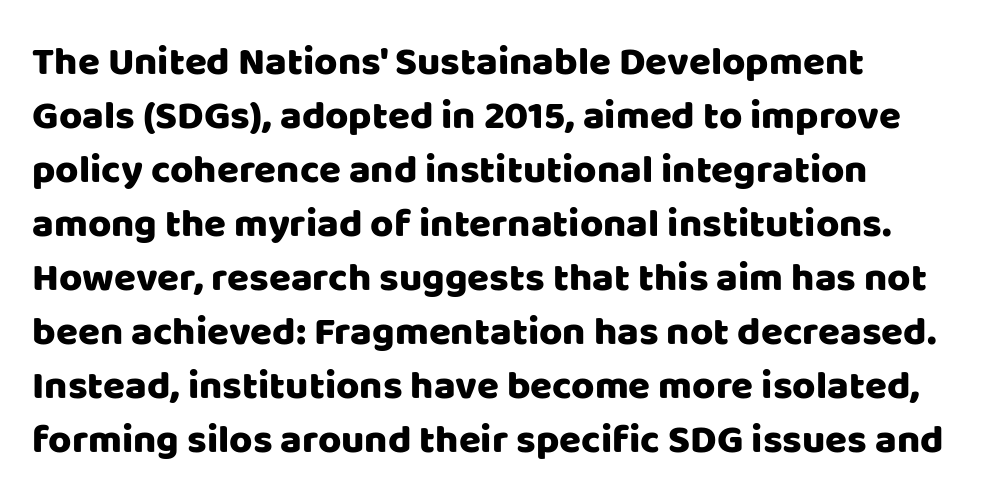
Q: Is the text italic (slanted)? A: No, it is upright.
Q: Is the typeface a serif or a sans-serif typeface? A: Sans-serif.
Q: Is the text underlined? A: No.
Q: Is the spacing between letters normal or unusually wide? A: Normal.
Q: Is the spacing between lines tight, normal or loose? A: Normal.
Q: Width (condensed, normal, or wide)? A: Normal.
Q: Stroke contrast? A: Low.
Q: x-height? A: Large.
Q: Monospaced? A: No.
